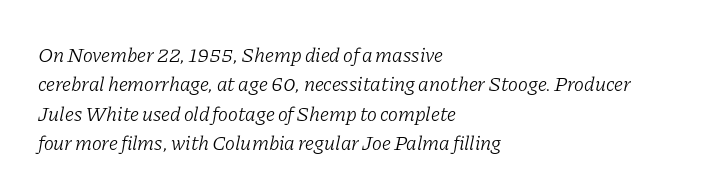
The image shows 21 px text type, italic (leaning right); set left-aligned, normal line spacing (1.4x), normal letter spacing, not underlined.
